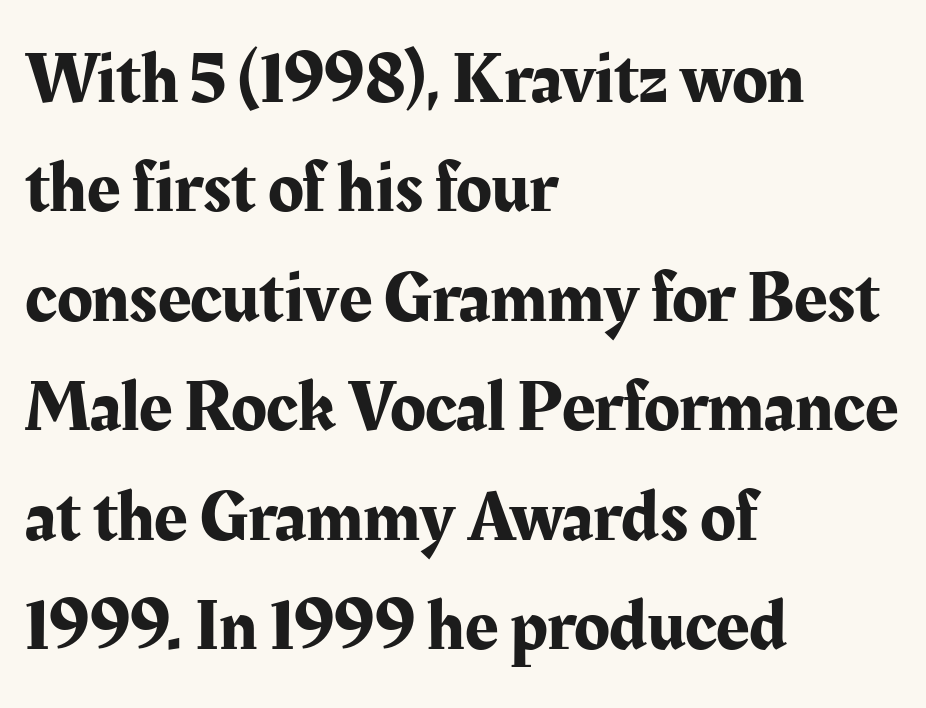
Posture: straight, roman, zero tilt. In CSS terms this would be text-align: left. Underline: absent. These lines are composed in type with serifs. The block of text has a typical density, with ordinary space between rows. These lines are rendered in a variable-pitch font.
